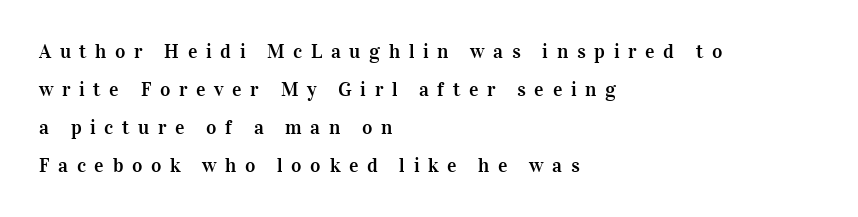
{"italic": "no", "underline": "no", "align": "left", "line_spacing": "loose", "line_spacing_ratio": 1.9, "letter_spacing": "wide", "letter_spacing_em": 0.43, "glyph_px": 20}
